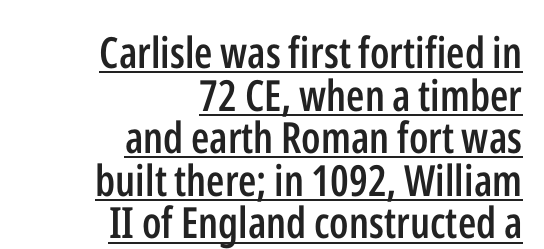
The image shows 43 px semibold, condensed sans-serif type, upright; set right-aligned, tight line spacing (0.99x), normal letter spacing, underlined; low stroke contrast and a medium x-height.
